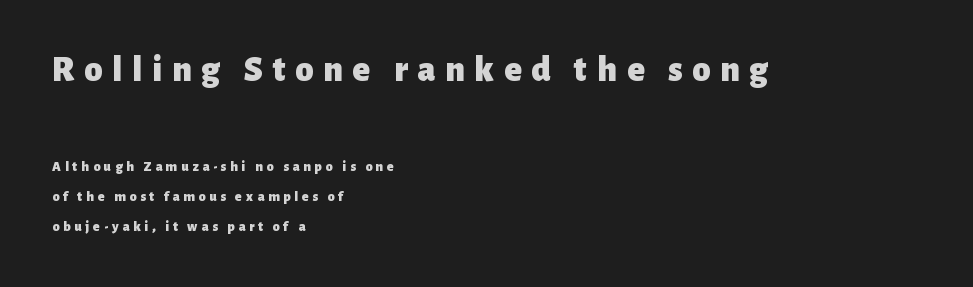
{"serif": "no", "italic": "no", "bold": "yes", "weight": "heavy", "width": "normal", "stroke_contrast": "low", "x_height": "medium", "monospaced": "no", "underline": "no", "align": "left", "line_spacing": "loose", "line_spacing_ratio": 2.16, "letter_spacing": "wide", "letter_spacing_em": 0.27, "larger_block": "first", "size_ratio": 2.57, "glyph_px": 36}
